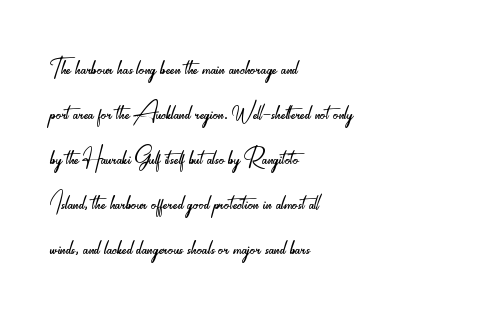
The image shows 33 px light, condensed sans-serif type; set left-aligned, normal line spacing (1.36x), normal letter spacing, not underlined; low stroke contrast and a small x-height.
